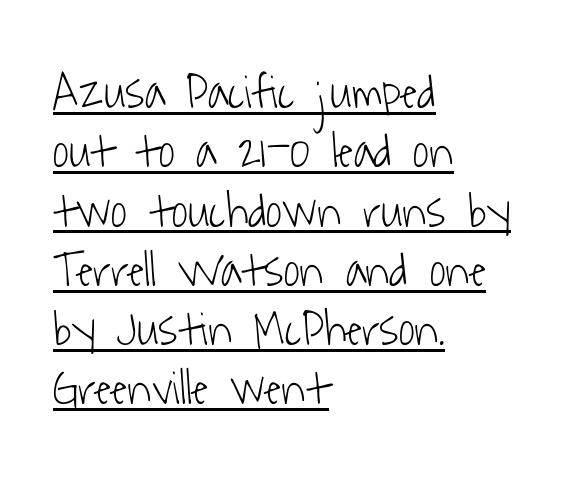
{"serif": "no", "bold": "no", "weight": "light", "width": "condensed", "stroke_contrast": "low", "x_height": "medium", "monospaced": "no", "underline": "yes", "align": "left", "line_spacing_ratio": 1.21, "letter_spacing": "normal", "letter_spacing_em": 0.0, "glyph_px": 49}
